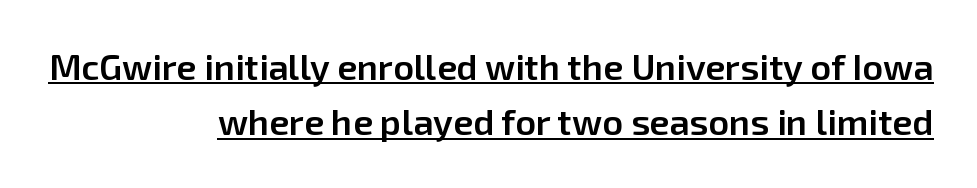
The image shows 36 px semibold sans-serif type, upright; set right-aligned, normal line spacing (1.54x), normal letter spacing, underlined; low stroke contrast and a medium x-height.
